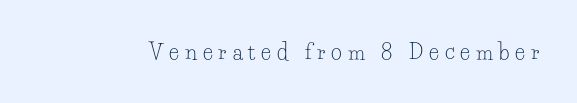
The image shows 21 px text type, upright; set unusually wide letter spacing (+0.28 em), not underlined.
